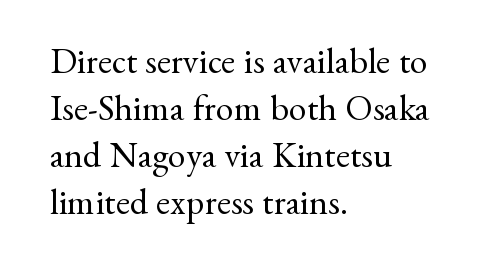
Where is the straight margin? On the left. The block of text has a typical density, with ordinary space between rows. Think of a printed novel: that variable character pitch is what you see here. Letters rest on an invisible, unmarked baseline.
